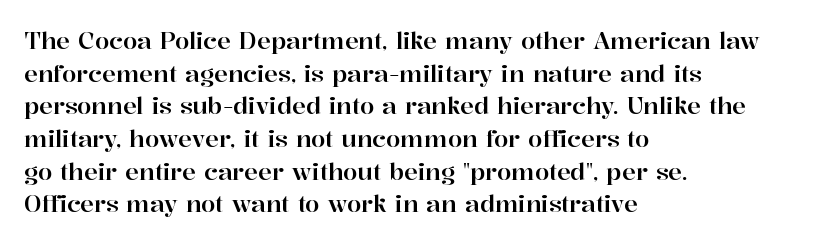
Q: Is the text italic (slanted)? A: No, it is upright.
Q: Is the text underlined? A: No.
Q: How is the paragraph aligned? A: Left-aligned.
Q: Is the spacing between letters normal or unusually wide? A: Normal.
Q: Is the spacing between lines tight, normal or loose? A: Normal.
